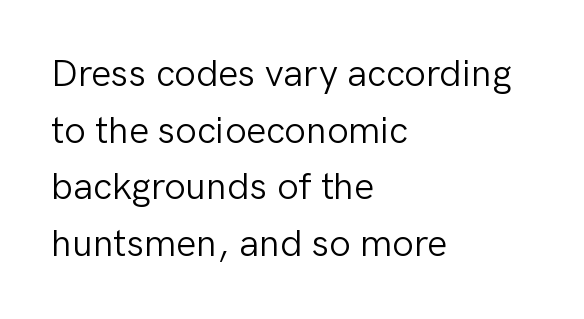
Q: Is the text bold? A: No.
Q: Is the text italic (slanted)? A: No, it is upright.
Q: Is the typeface a serif or a sans-serif typeface? A: Sans-serif.
Q: Is the text underlined? A: No.
Q: How is the paragraph aligned? A: Left-aligned.
Q: Is the spacing between letters normal or unusually wide? A: Normal.
Q: Is the spacing between lines tight, normal or loose? A: Normal.
Q: Width (condensed, normal, or wide)? A: Normal.
Q: Stroke contrast? A: Low.
Q: x-height? A: Medium.
Q: Monospaced? A: No.
